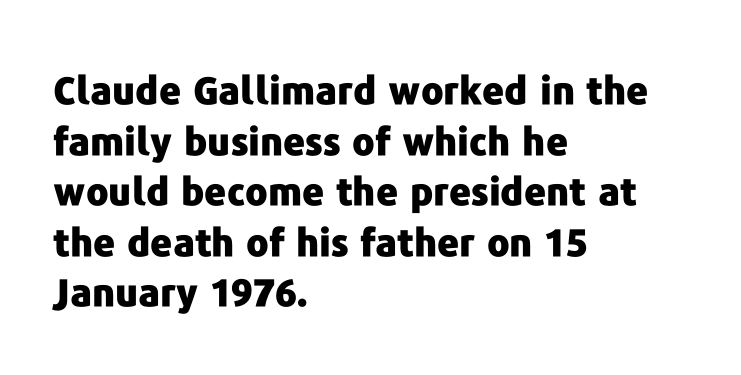
Q: Is the text bold? A: Yes.
Q: Is the text italic (slanted)? A: No, it is upright.
Q: Is the typeface a serif or a sans-serif typeface? A: Sans-serif.
Q: Is the text underlined? A: No.
Q: How is the paragraph aligned? A: Left-aligned.
Q: Is the spacing between letters normal or unusually wide? A: Normal.
Q: Is the spacing between lines tight, normal or loose? A: Normal.
Q: Width (condensed, normal, or wide)? A: Normal.
Q: Stroke contrast? A: Low.
Q: x-height? A: Medium.
Q: Monospaced? A: No.
